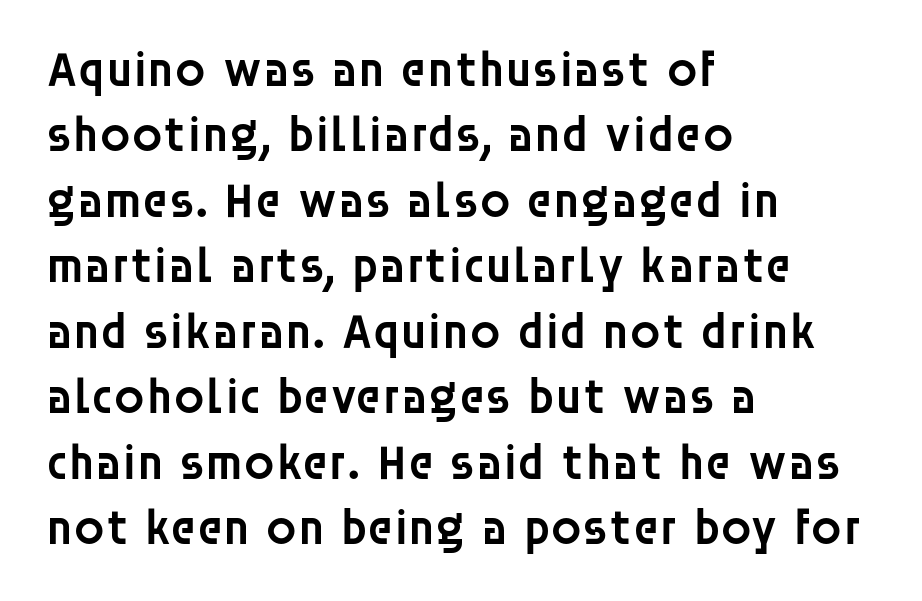
{"serif": "no", "italic": "no", "bold": "semi", "weight": "semibold", "width": "normal", "stroke_contrast": "low", "x_height": "large", "monospaced": "no", "underline": "no", "align": "left", "line_spacing": "normal", "line_spacing_ratio": 1.31, "letter_spacing": "normal", "letter_spacing_em": 0.0, "glyph_px": 50}
